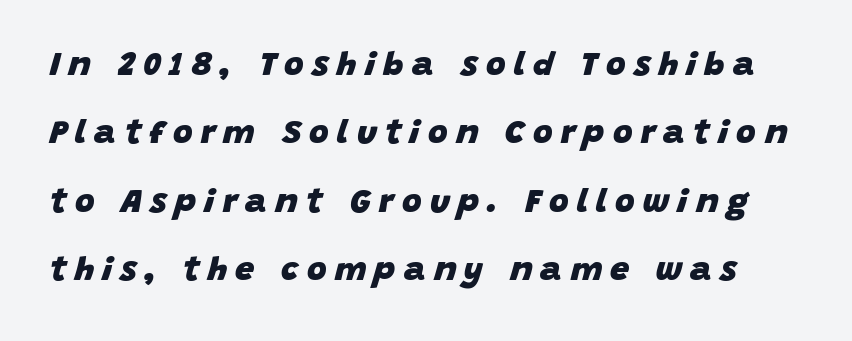
{"italic": "yes", "lean": "right", "slant_degrees": 15, "bold": "yes", "weight": "heavy", "width": "normal", "stroke_contrast": "low", "x_height": "large", "monospaced": "no", "underline": "no", "line_spacing": "loose", "line_spacing_ratio": 2.01, "letter_spacing": "wide", "letter_spacing_em": 0.24, "glyph_px": 34}
